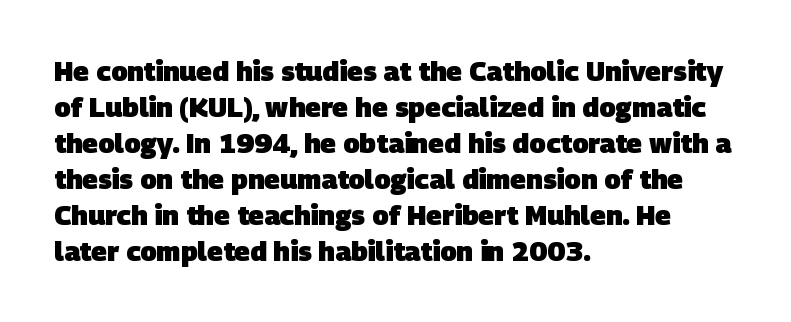
Check the space under the baseline: it is left empty. Does the leading feel generous? No, just average. Pretty heavy lettering here — definitely bold. These lines keep a tight, regular rhythm from letter to letter.
